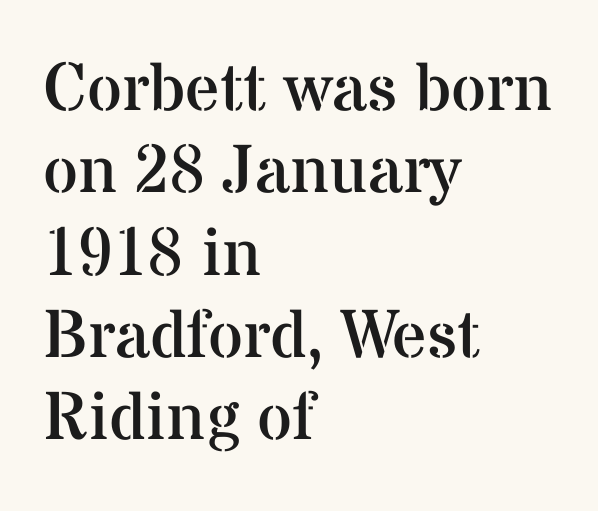
Rule under the text: the space is simply empty. The typeface has the unassuming heft of standard copy or less. Each letter keeps its own natural width here, so spacing adapts to shape. The font family rendered here belongs to the serif group.
